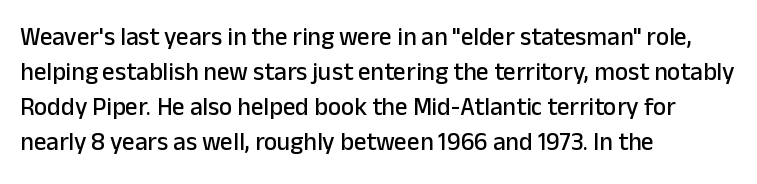
The image shows 25 px text type, upright; set left-aligned, normal line spacing (1.4x), normal letter spacing, not underlined.
